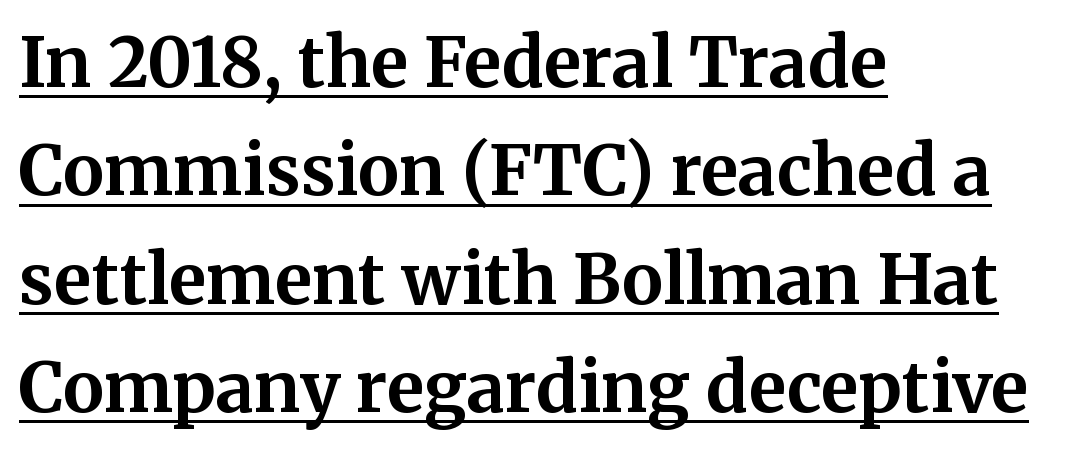
Q: Is the text bold? A: Yes.
Q: Is the text italic (slanted)? A: No, it is upright.
Q: Is the typeface a serif or a sans-serif typeface? A: Serif.
Q: Is the text underlined? A: Yes.
Q: How is the paragraph aligned? A: Left-aligned.
Q: Is the spacing between letters normal or unusually wide? A: Normal.
Q: Is the spacing between lines tight, normal or loose? A: Normal.
Q: Width (condensed, normal, or wide)? A: Normal.
Q: Stroke contrast? A: Medium.
Q: x-height? A: Medium.
Q: Monospaced? A: No.
